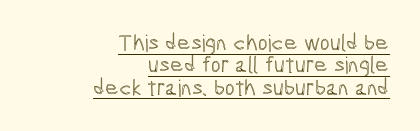
The image shows 23 px text type, upright; set right-aligned, tight line spacing (0.97x), normal letter spacing, underlined.
